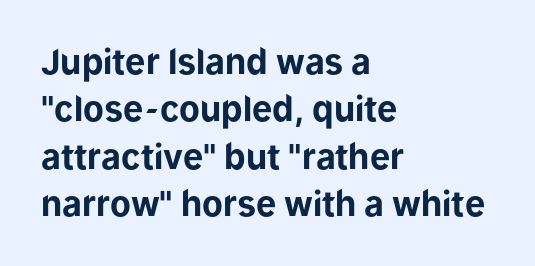
The lines are quadded left. Lines of text with bare space underneath. This rendering leaves character spacing at its baseline value. Ordinary non-slanted type is in use. I'd call this a sans setting — the letters go barefoot.
